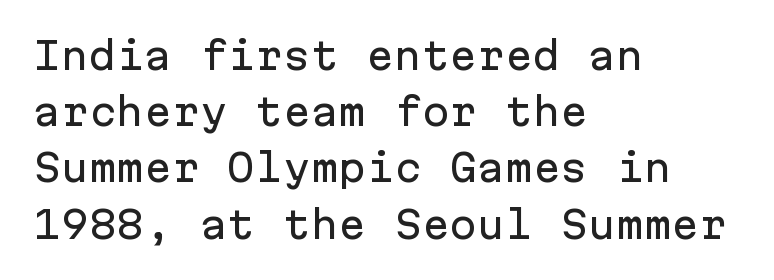
{"serif": "no", "italic": "no", "width": "normal", "stroke_contrast": "low", "x_height": "medium", "monospaced": "yes", "underline": "no", "align": "left", "line_spacing": "normal", "line_spacing_ratio": 1.52, "letter_spacing": "normal", "letter_spacing_em": 0.0, "glyph_px": 37}
